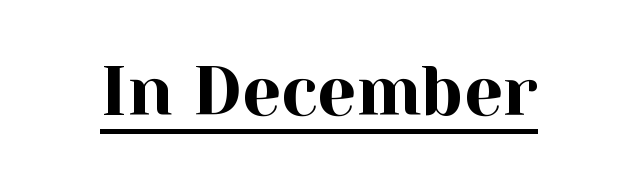
Ordinary non-slanted type is in use. Does the type have serifs? Yes, each stem ends in a small foot. Here the designer chose a conventional face with non-uniform glyph widths. The passage shown is underscored from start to finish. Look at the tracking — it's just the regular setting, nothing added.
